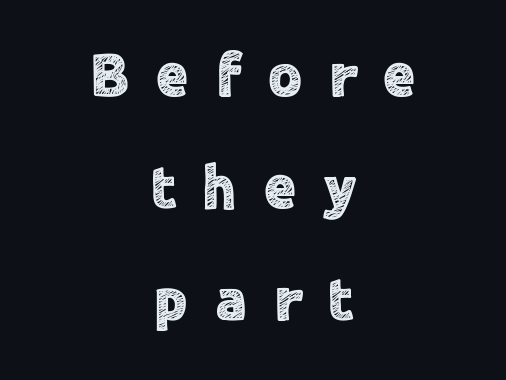
Q: Is the text italic (slanted)? A: No, it is upright.
Q: Is the typeface a serif or a sans-serif typeface? A: Sans-serif.
Q: Is the text underlined? A: No.
Q: How is the paragraph aligned? A: Centered.
Q: Is the spacing between letters normal or unusually wide? A: Unusually wide.
Q: Width (condensed, normal, or wide)? A: Normal.
Q: x-height? A: Medium.
Q: Monospaced? A: No.
